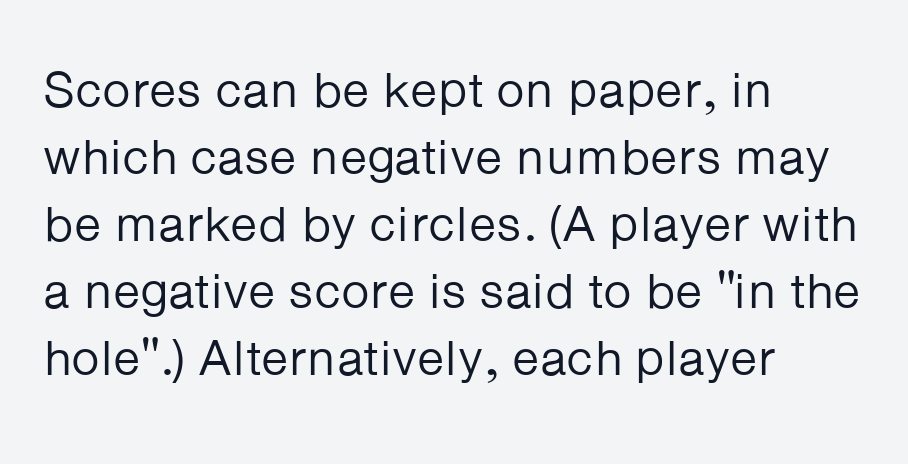
{"serif": "no", "italic": "no", "bold": "no", "weight": "regular", "width": "normal", "stroke_contrast": "low", "x_height": "medium", "monospaced": "no", "underline": "no", "align": "left", "line_spacing": "normal", "line_spacing_ratio": 1.34, "letter_spacing": "normal", "letter_spacing_em": 0.0, "glyph_px": 50}
